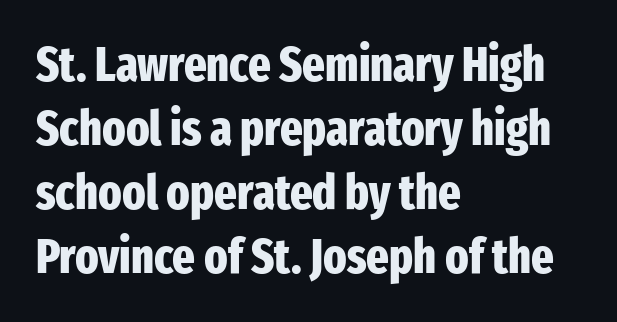
{"serif": "no", "italic": "no", "bold": "yes", "weight": "heavy", "width": "condensed", "stroke_contrast": "low", "x_height": "medium", "monospaced": "no", "underline": "no", "align": "left", "line_spacing": "normal", "line_spacing_ratio": 1.33, "letter_spacing": "normal", "letter_spacing_em": 0.0, "glyph_px": 48}
